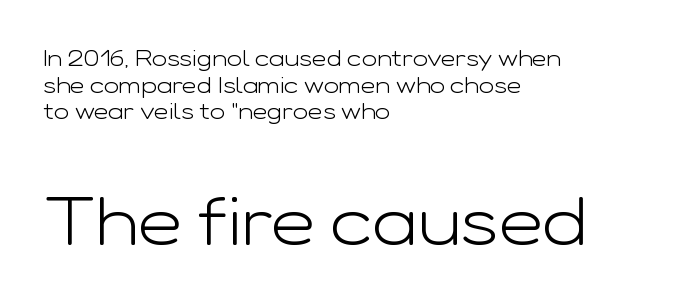
Q: Is the text bold? A: No.
Q: Is the text italic (slanted)? A: No, it is upright.
Q: Is the typeface a serif or a sans-serif typeface? A: Sans-serif.
Q: Is the text underlined? A: No.
Q: How is the paragraph aligned? A: Left-aligned.
Q: Is the spacing between letters normal or unusually wide? A: Normal.
Q: Which block of text is set in a larger size, the first (top) or the second (bottom)? A: The second (bottom) one.
Q: Width (condensed, normal, or wide)? A: Wide.
Q: Stroke contrast? A: Low.
Q: x-height? A: Medium.
Q: Monospaced? A: No.
